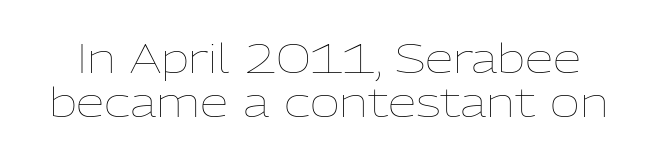
{"italic": "no", "bold": "no", "weight": "thin", "width": "normal", "stroke_contrast": "low", "x_height": "medium", "monospaced": "no", "underline": "no", "line_spacing": "tight", "line_spacing_ratio": 1.08, "letter_spacing": "normal", "letter_spacing_em": 0.0, "glyph_px": 41}
